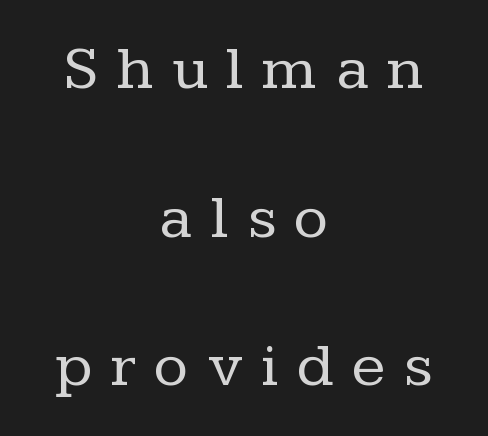
Q: Is the text bold? A: No.
Q: Is the text italic (slanted)? A: No, it is upright.
Q: Is the typeface a serif or a sans-serif typeface? A: Serif.
Q: Is the text underlined? A: No.
Q: How is the paragraph aligned? A: Centered.
Q: Is the spacing between letters normal or unusually wide? A: Unusually wide.
Q: Is the spacing between lines tight, normal or loose? A: Loose.
Q: Width (condensed, normal, or wide)? A: Normal.
Q: Stroke contrast? A: Low.
Q: x-height? A: Medium.
Q: Monospaced? A: No.
